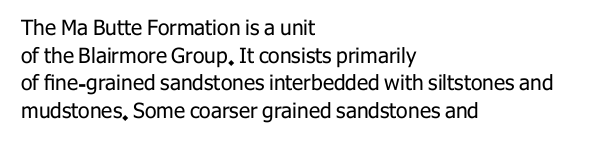
The image shows 21 px text type, upright; set left-aligned, normal line spacing (1.31x), normal letter spacing, not underlined.
